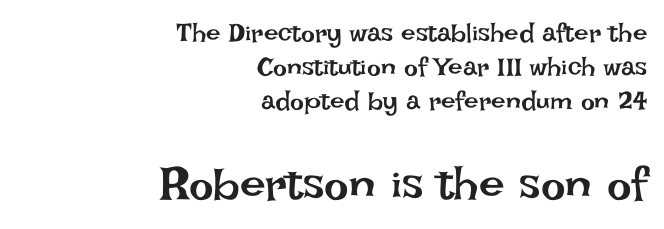
{"italic": "no", "bold": "no", "weight": "regular", "width": "normal", "stroke_contrast": "low", "x_height": "large", "monospaced": "no", "underline": "no", "align": "right", "line_spacing": "normal", "line_spacing_ratio": 1.31, "letter_spacing": "normal", "letter_spacing_em": 0.0, "larger_block": "second", "size_ratio": 1.77, "glyph_px": 46}
